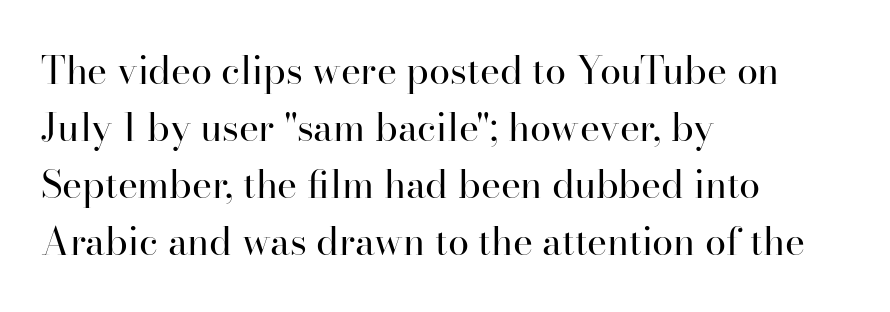
The image shows 38 px regular-weight serif type, upright; set left-aligned, normal line spacing (1.5x), normal letter spacing, not underlined; high stroke contrast and a small x-height.
